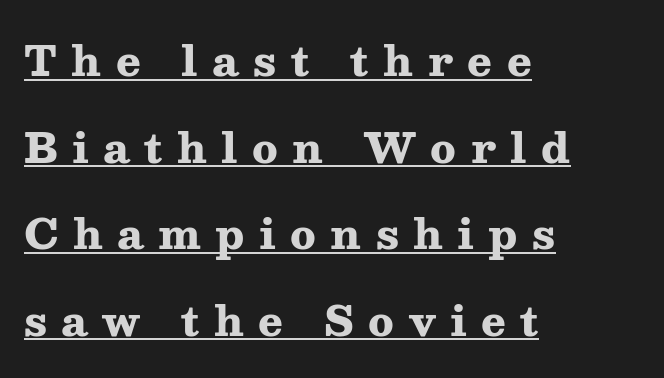
Q: Is the text bold? A: Yes.
Q: Is the text italic (slanted)? A: No, it is upright.
Q: Is the typeface a serif or a sans-serif typeface? A: Serif.
Q: Is the text underlined? A: Yes.
Q: How is the paragraph aligned? A: Left-aligned.
Q: Is the spacing between letters normal or unusually wide? A: Unusually wide.
Q: Is the spacing between lines tight, normal or loose? A: Loose.
Q: Width (condensed, normal, or wide)? A: Wide.
Q: Stroke contrast? A: Medium.
Q: x-height? A: Medium.
Q: Monospaced? A: No.
